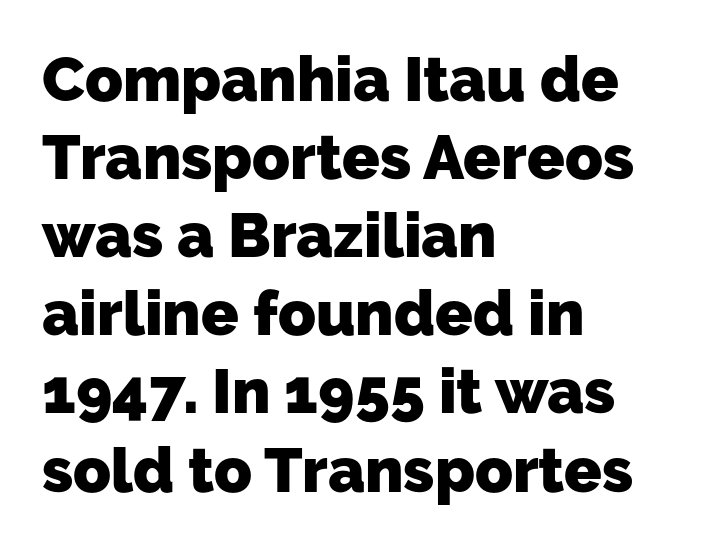
Varying glyph widths throughout — classic text-font behaviour. Every row of glyphs begins at an identical x-position on the left. Compared with typical body copy, the letter spacing here is the same. On the weight axis this lands at bold, roughly 700.
